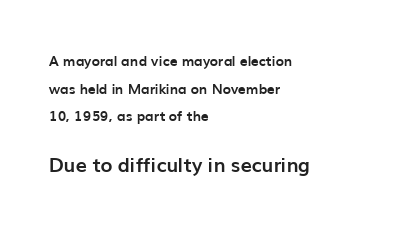
The image shows 20 px bold type, upright; set left-aligned, loose line spacing (1.98x), normal letter spacing, not underlined; the second (bottom) block is 1.43x larger.
